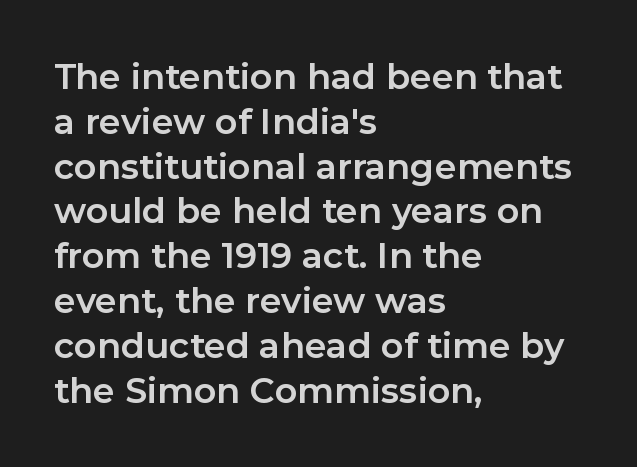
Q: Is the text bold? A: Yes.
Q: Is the text italic (slanted)? A: No, it is upright.
Q: Is the typeface a serif or a sans-serif typeface? A: Sans-serif.
Q: Is the text underlined? A: No.
Q: How is the paragraph aligned? A: Left-aligned.
Q: Is the spacing between letters normal or unusually wide? A: Normal.
Q: Is the spacing between lines tight, normal or loose? A: Normal.
Q: Width (condensed, normal, or wide)? A: Normal.
Q: Stroke contrast? A: Low.
Q: x-height? A: Medium.
Q: Monospaced? A: No.
